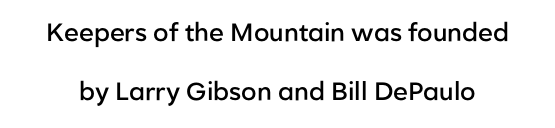
The type is set solid horizontally, with unmodified tracking. The font is running at a semibold setting, under full bold. Words float on clear page, feet unadorned. Notice the wide empty band between every row — that's loose leading. Upright lettering throughout.
